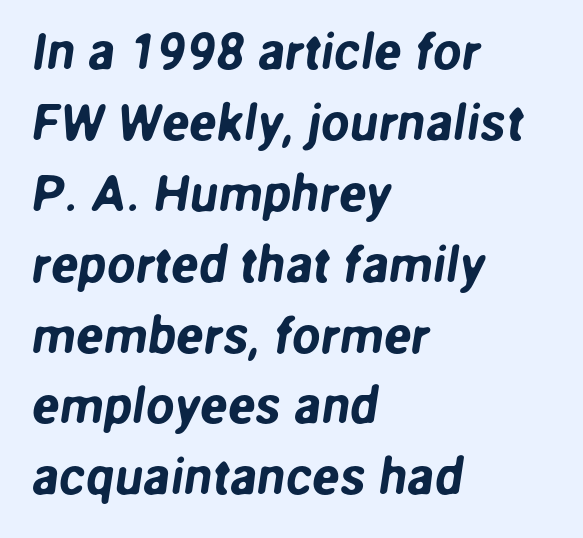
The image shows 51 px sans-serif type; set left-aligned, normal line spacing (1.39x), normal letter spacing, not underlined; low stroke contrast and a medium x-height.
